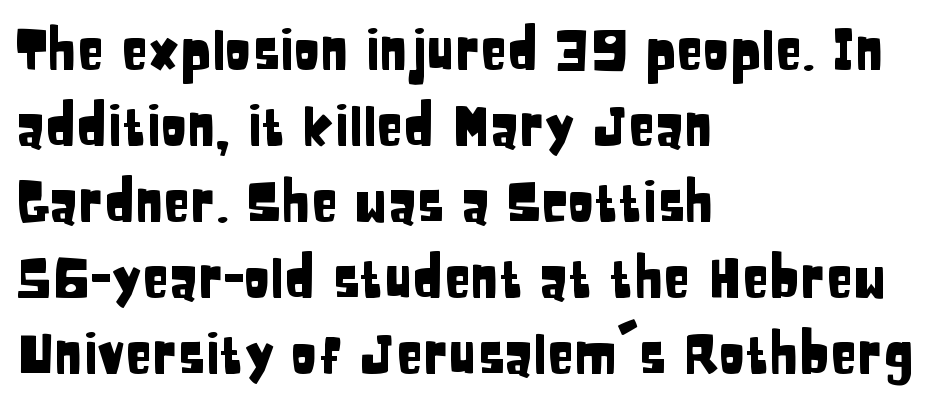
{"serif": "no", "italic": "no", "width": "condensed", "stroke_contrast": "low", "x_height": "large", "monospaced": "no", "underline": "no", "align": "left", "line_spacing": "normal", "line_spacing_ratio": 1.38, "letter_spacing": "normal", "letter_spacing_em": 0.0, "glyph_px": 55}
